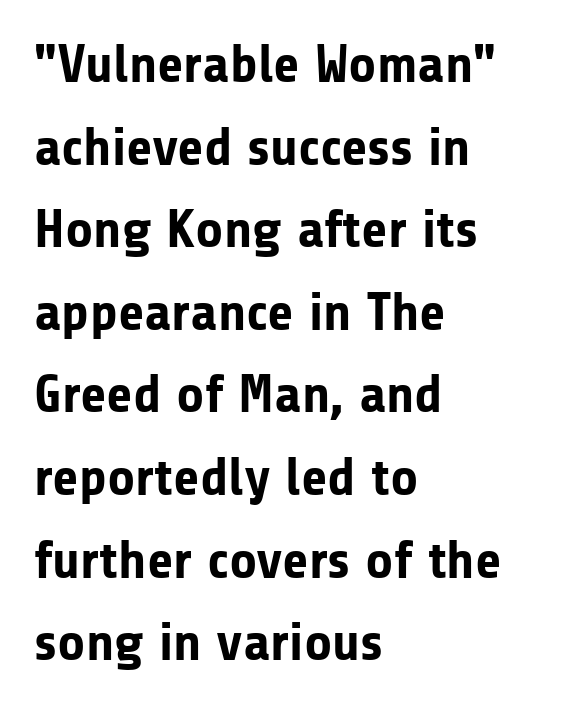
The image shows 54 px bold sans-serif type, upright; set left-aligned, normal line spacing (1.53x), normal letter spacing, not underlined; low stroke contrast and a medium x-height.
